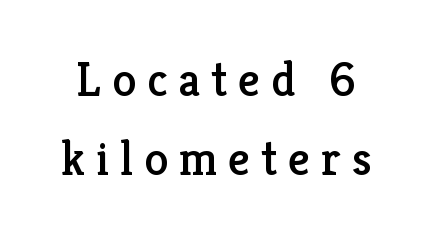
The image shows 48 px serif type, upright; set normal line spacing (1.65x), unusually wide letter spacing (+0.23 em), not underlined; low stroke contrast and a medium x-height.
